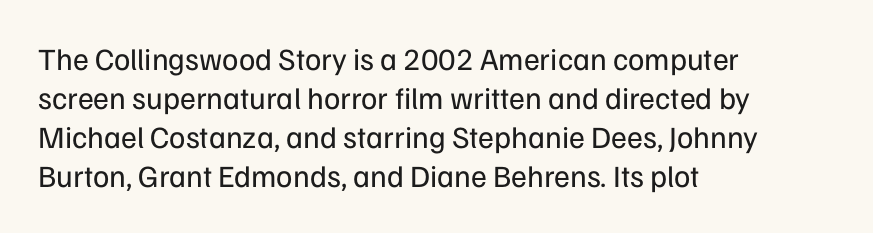
{"serif": "no", "italic": "no", "bold": "no", "weight": "regular", "width": "normal", "stroke_contrast": "low", "x_height": "medium", "monospaced": "no", "underline": "no", "align": "left", "line_spacing": "normal", "line_spacing_ratio": 1.26, "letter_spacing": "normal", "letter_spacing_em": 0.0, "glyph_px": 31}
